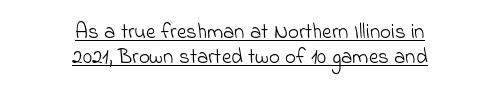
{"bold": "no", "underline": "yes", "align": "center", "line_spacing_ratio": 1.19, "letter_spacing": "normal", "letter_spacing_em": 0.0, "glyph_px": 21}
